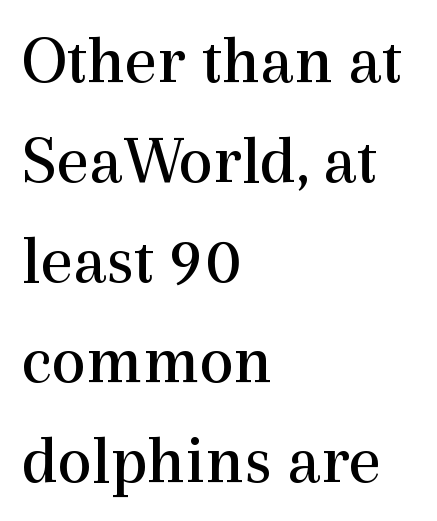
{"serif": "yes", "italic": "no", "bold": "no", "weight": "regular", "width": "normal", "x_height": "medium", "monospaced": "no", "underline": "no", "align": "left", "line_spacing": "normal", "line_spacing_ratio": 1.45, "letter_spacing": "normal", "letter_spacing_em": 0.0, "glyph_px": 69}
